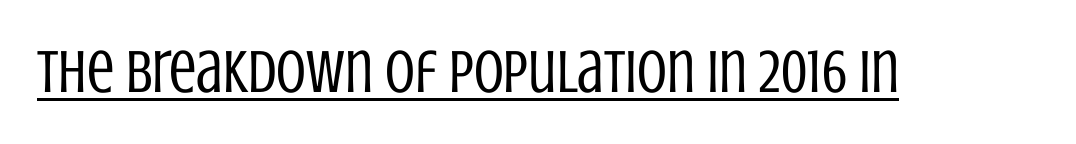
The image shows 61 px regular-weight, condensed sans-serif type, upright; set normal letter spacing, underlined; low stroke contrast and a large x-height.
